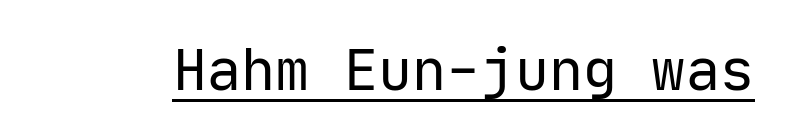
On a weight scale, this lands at 450 or below. This is roman type, the default non-slanted kind. Here the designer chose a console-style face with uniform glyph widths. Observe the ordinary spacing: letters are neighbours, not strangers. I'd call this a sans setting — the letters go barefoot. The lettering is marked with a stroke running underneath it.
